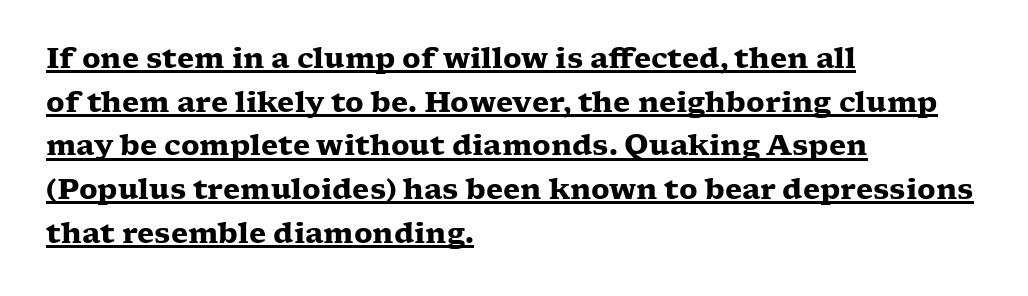
{"serif": "yes", "italic": "no", "bold": "yes", "weight": "heavy", "width": "wide", "stroke_contrast": "low", "x_height": "medium", "monospaced": "no", "underline": "yes", "align": "left", "line_spacing": "normal", "line_spacing_ratio": 1.56, "letter_spacing": "normal", "letter_spacing_em": 0.0, "glyph_px": 28}
